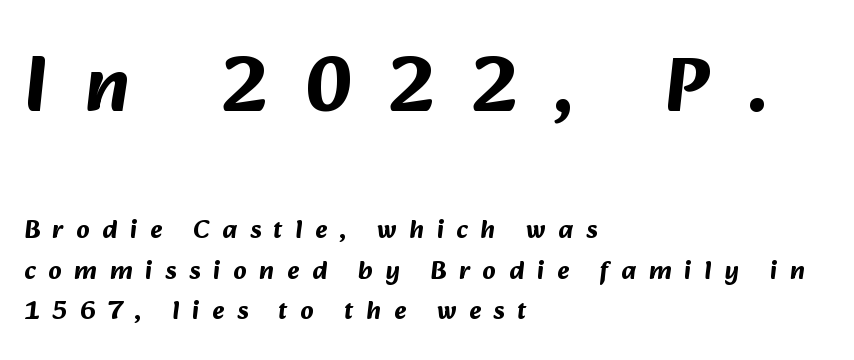
The image shows 78 px bold sans-serif type; set left-aligned, normal line spacing (1.57x), unusually wide letter spacing (+0.49 em), not underlined; the first (top) block is 3.0x larger; medium stroke contrast and a medium x-height.
